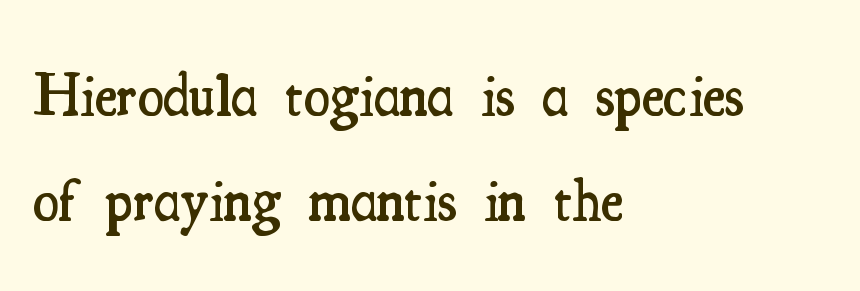
The image shows 60 px semibold, condensed serif type, upright; set left-aligned, line spacing 1.75x, normal letter spacing, not underlined; medium stroke contrast and a small x-height.
